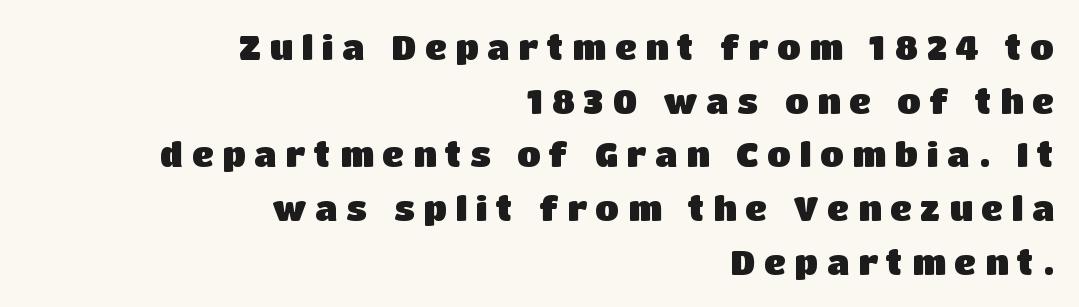
The image shows 34 px heavy sans-serif type, upright; set right-aligned, normal line spacing (1.58x), unusually wide letter spacing (+0.25 em), not underlined; low stroke contrast and a large x-height.
